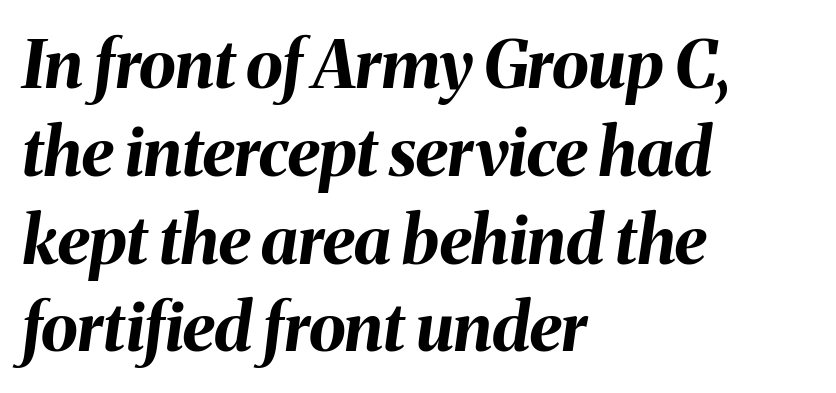
Regarding leading, the lines here are spaced in the standard way. What stands out about the letter spacing? Nothing — it is the standard amount. The letters advance in unequal steps, a hallmark of proportional type. Anything drawn beneath the words? Only blank space.
